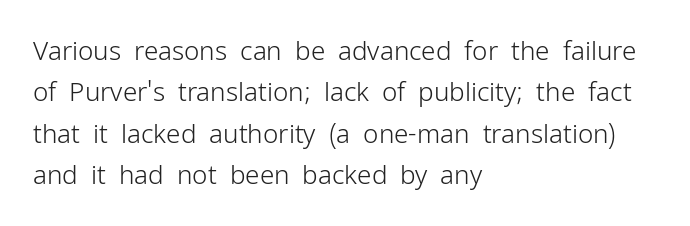
{"italic": "no", "bold": "no", "underline": "no", "align": "left", "line_spacing": "normal", "line_spacing_ratio": 1.59, "letter_spacing": "normal", "letter_spacing_em": 0.0, "glyph_px": 26}
